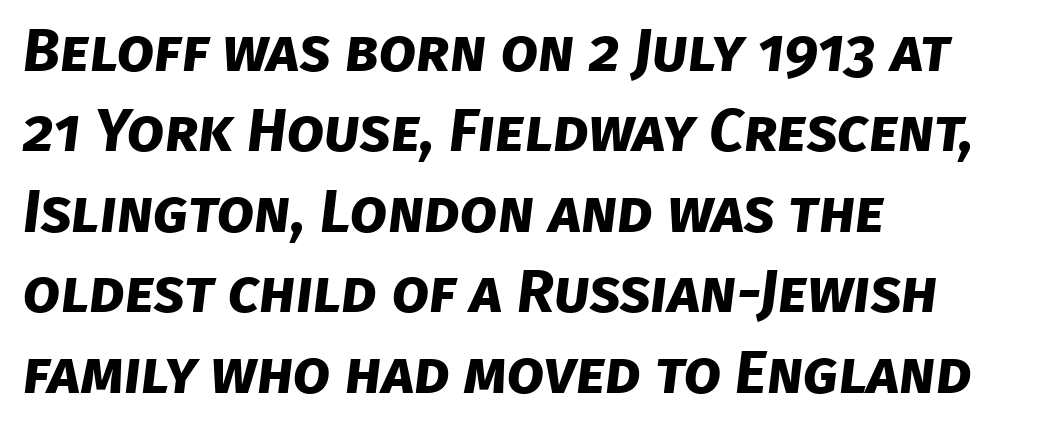
{"serif": "no", "bold": "yes", "weight": "bold", "width": "normal", "stroke_contrast": "low", "x_height": "large", "monospaced": "no", "underline": "no", "align": "left", "line_spacing": "normal", "line_spacing_ratio": 1.34, "letter_spacing": "normal", "letter_spacing_em": 0.0, "glyph_px": 60}
